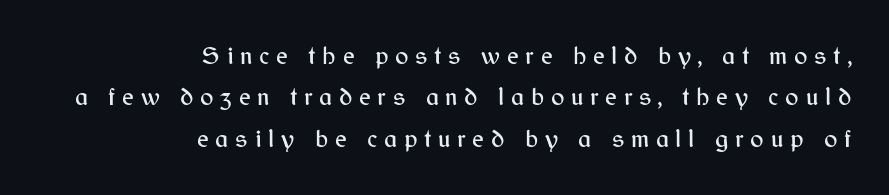
The line texture is sparse and dotted thanks to wide tracking. Leading matches the norm, producing a regular column. This rendering uses right alignment, leaving the left contour irregular. Tall strokes in this sample are plumb rather than angled. Check under the words: just untouched page.
